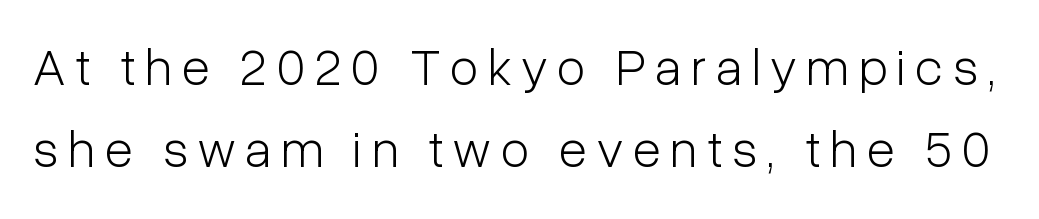
{"serif": "no", "italic": "no", "bold": "no", "weight": "light", "width": "condensed", "stroke_contrast": "low", "x_height": "medium", "monospaced": "no", "underline": "no", "line_spacing": "normal", "line_spacing_ratio": 1.57, "glyph_px": 52}
